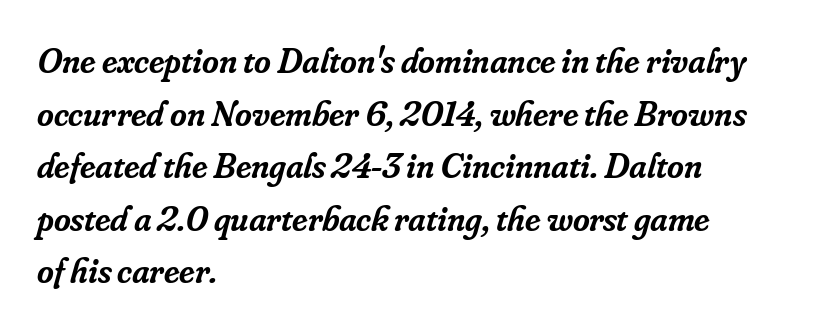
The image shows 36 px semibold serif type, italic (leaning right); set left-aligned, normal line spacing (1.46x), normal letter spacing, not underlined; low stroke contrast and a small x-height.
